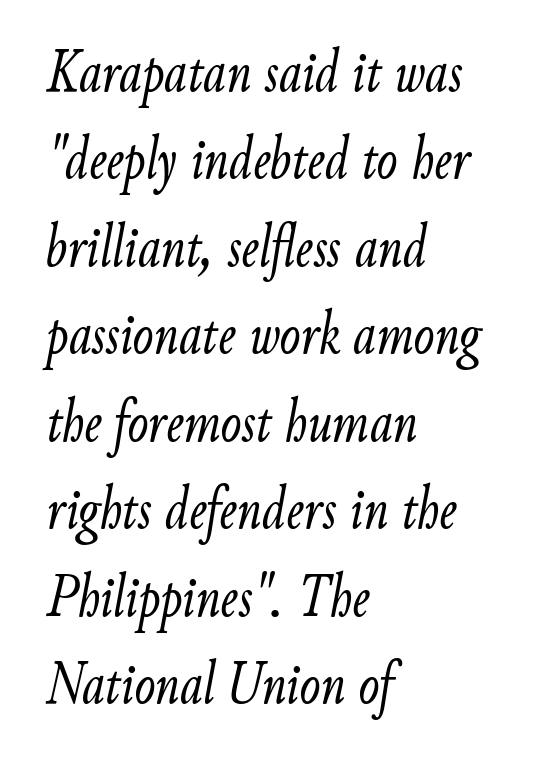
The image shows 62 px light, condensed type, italic (leaning right); set left-aligned, normal line spacing (1.41x), normal letter spacing, not underlined; low stroke contrast and a small x-height.
